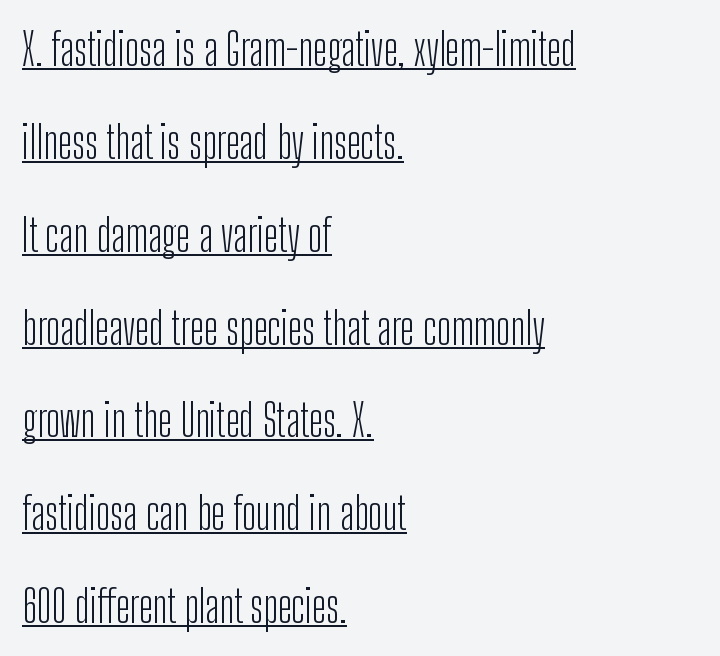
Q: Is the text bold? A: No.
Q: Is the text italic (slanted)? A: No, it is upright.
Q: Is the typeface a serif or a sans-serif typeface? A: Sans-serif.
Q: Is the text underlined? A: Yes.
Q: How is the paragraph aligned? A: Left-aligned.
Q: Is the spacing between letters normal or unusually wide? A: Normal.
Q: Is the spacing between lines tight, normal or loose? A: Loose.
Q: Width (condensed, normal, or wide)? A: Condensed.
Q: Stroke contrast? A: Low.
Q: x-height? A: Medium.
Q: Monospaced? A: No.
